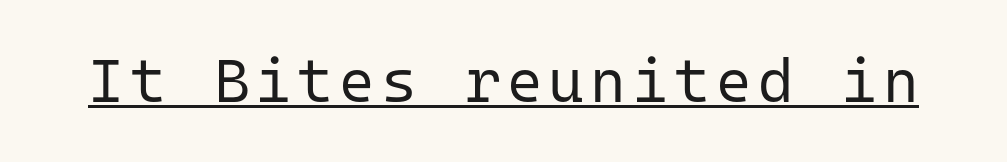
The image shows 61 px regular-weight sans-serif type, upright, monospaced; set underlined; low stroke contrast and a medium x-height.
